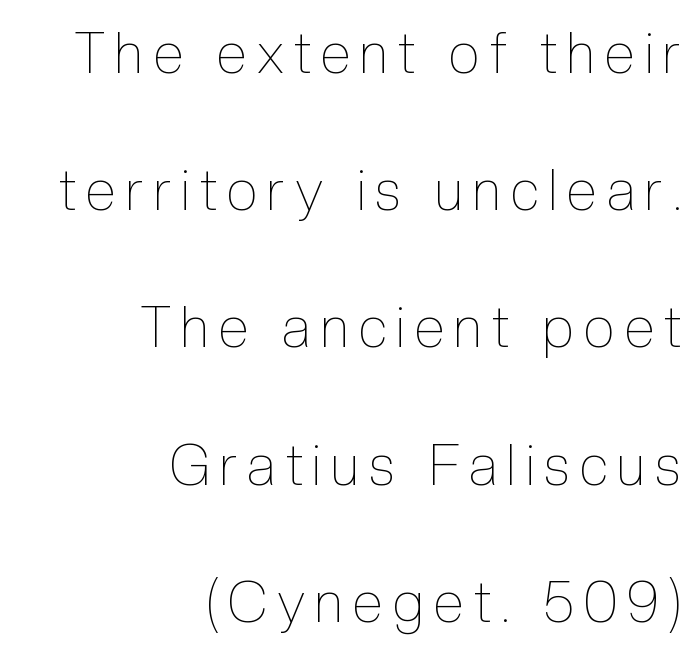
The image shows 56 px thin, condensed type, upright; set right-aligned, loose line spacing (2.45x), not underlined; a medium x-height.
